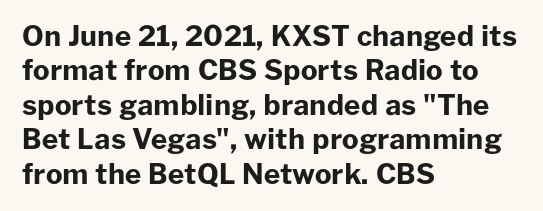
The image shows 28 px bold sans-serif type, upright; set left-aligned, line spacing 1.23x, normal letter spacing, not underlined; low stroke contrast and a medium x-height.
